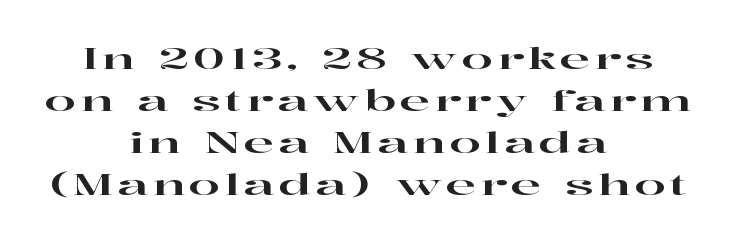
{"serif": "yes", "italic": "no", "width": "wide", "stroke_contrast": "high", "x_height": "medium", "monospaced": "no", "underline": "no", "align": "center", "line_spacing": "normal", "line_spacing_ratio": 1.5, "glyph_px": 28}
